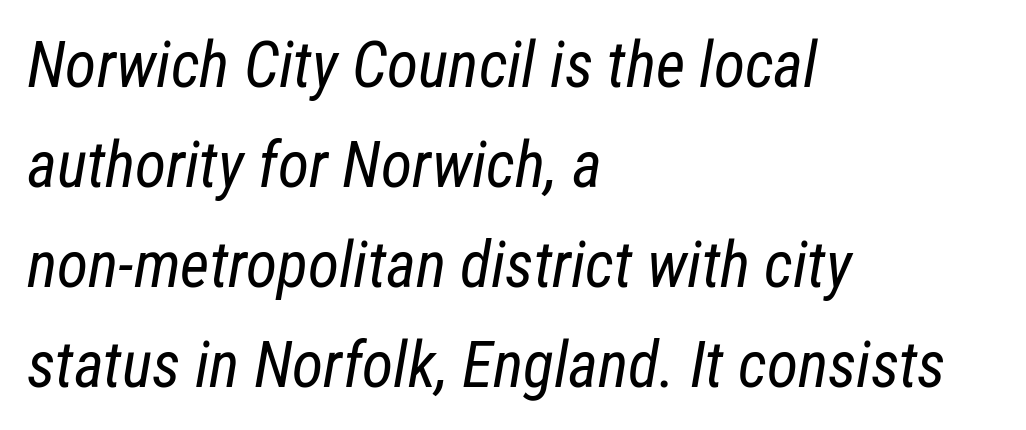
{"italic": "yes", "lean": "right", "slant_degrees": 12, "bold": "no", "weight": "regular", "width": "condensed", "stroke_contrast": "low", "x_height": "medium", "monospaced": "no", "underline": "no", "align": "left", "line_spacing": "normal", "line_spacing_ratio": 1.56, "letter_spacing": "normal", "letter_spacing_em": 0.0, "glyph_px": 64}
